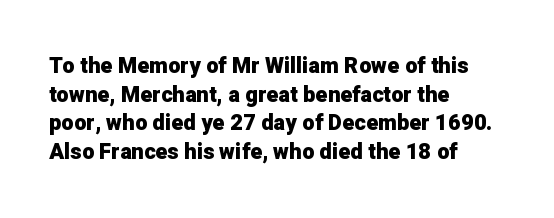
{"italic": "no", "bold": "yes", "underline": "no", "align": "left", "line_spacing": "normal", "line_spacing_ratio": 1.3, "letter_spacing": "normal", "letter_spacing_em": 0.0, "glyph_px": 22}
